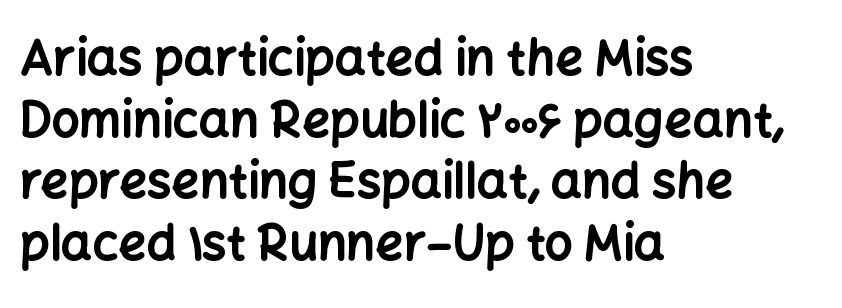
{"serif": "no", "italic": "no", "bold": "yes", "weight": "bold", "width": "normal", "stroke_contrast": "low", "x_height": "medium", "monospaced": "no", "underline": "no", "align": "left", "line_spacing": "normal", "line_spacing_ratio": 1.26, "letter_spacing": "normal", "letter_spacing_em": 0.0, "glyph_px": 49}
